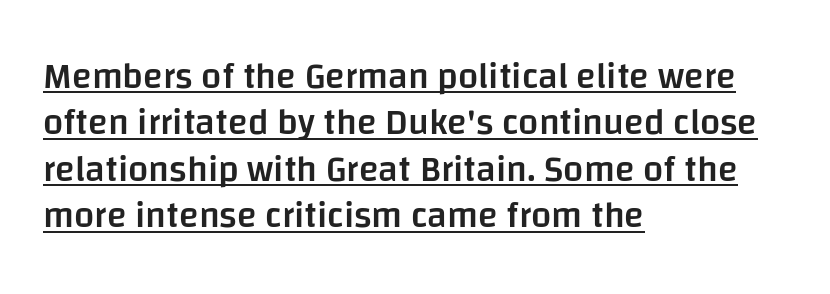
The image shows 36 px semibold sans-serif type, upright; set left-aligned, normal line spacing (1.29x), normal letter spacing, underlined; low stroke contrast and a large x-height.
